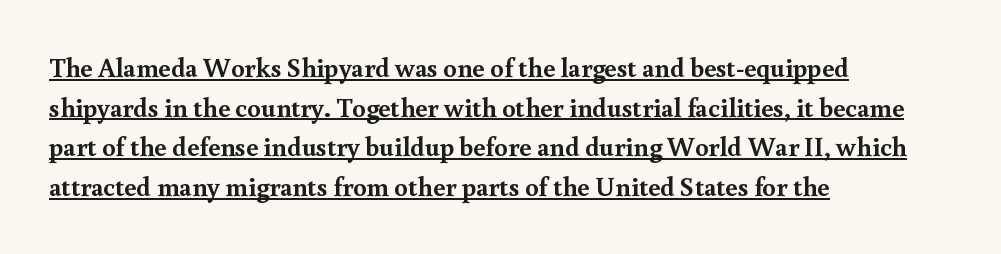
Q: Is the text bold? A: Yes.
Q: Is the text italic (slanted)? A: No, it is upright.
Q: Is the text underlined? A: Yes.
Q: How is the paragraph aligned? A: Left-aligned.
Q: Is the spacing between letters normal or unusually wide? A: Normal.
Q: Is the spacing between lines tight, normal or loose? A: Normal.
